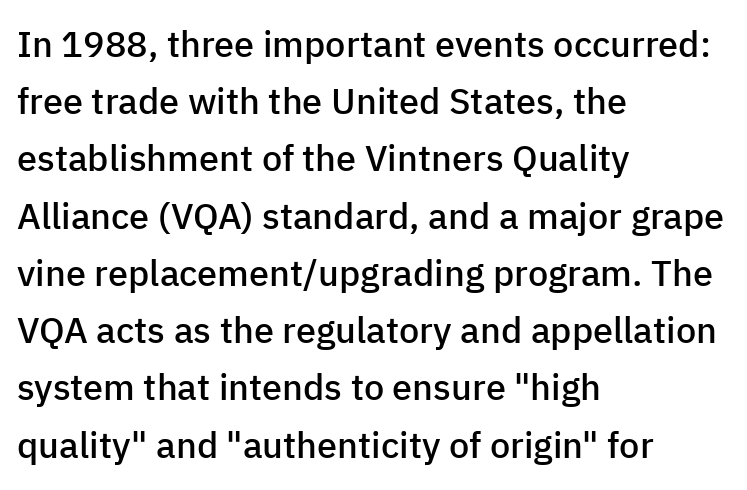
The specimen omits any rule beneath the text block's lines. How are the letters spaced? Ordinarily, with no added tracking. Look at the stroke-to-counter ratio: somewhat heavy, a semibold. The text block is weighted toward the left margin, trailing off unevenly rightward. Looks like regular typesetting: each glyph gets only the width it needs. The rendering shows plain stroke endings on the letterforms — a sans-serif design.
